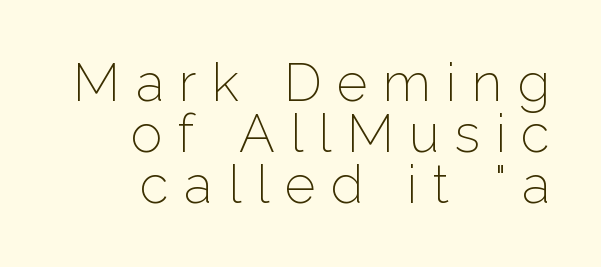
The image shows 53 px light sans-serif type, upright; set right-aligned, tight line spacing (0.96x), unusually wide letter spacing (+0.29 em), not underlined; low stroke contrast and a medium x-height.
